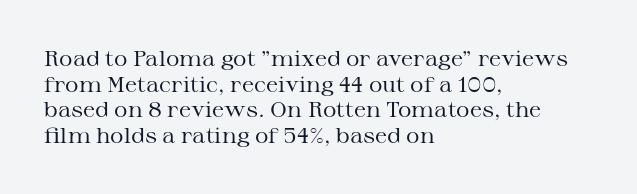
Does extra space separate the letters? No, they use regular spacing. The passage is arranged the way most books set body copy — flush left. The area under the type is left untouched. The face looks like a standard text weight, possibly lighter. Notice how the stems are strictly vertical — no italics here.
